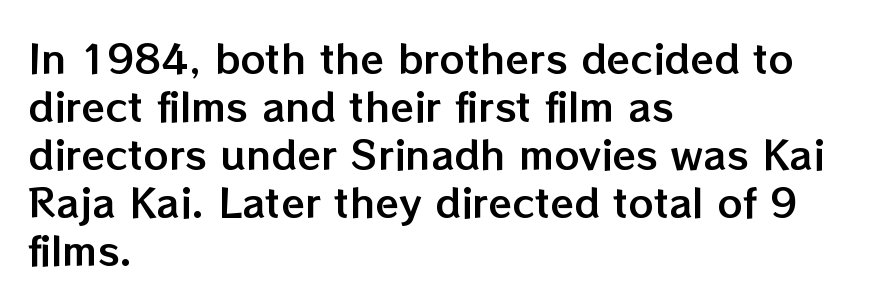
A typesetter would call this proportional, since set widths differ per character. The lines are quadded left. If you drew a line through each stem, it would be perfectly vertical. No word sits above an underline. Look at the tracking — it's just the regular setting, nothing added.
